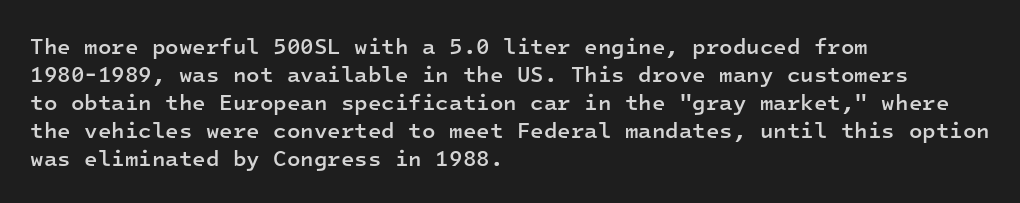
Q: Is the text bold? A: Semi-bold.
Q: Is the text italic (slanted)? A: No, it is upright.
Q: Is the text underlined? A: No.
Q: How is the paragraph aligned? A: Left-aligned.
Q: Is the spacing between letters normal or unusually wide? A: Normal.
Q: Is the spacing between lines tight, normal or loose? A: Normal.
